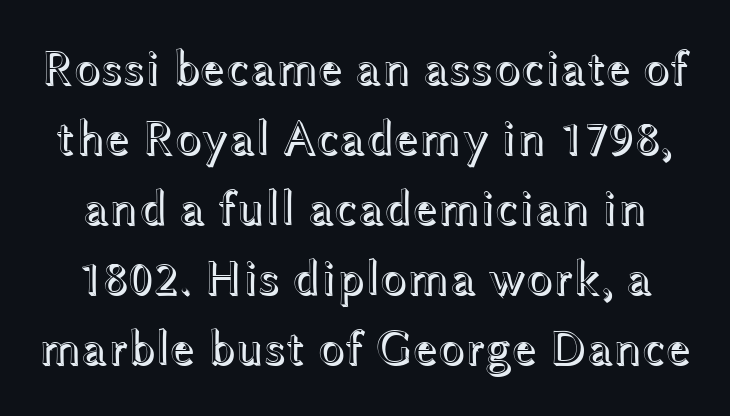
Q: Is the text italic (slanted)? A: No, it is upright.
Q: Is the text underlined? A: No.
Q: Is the spacing between letters normal or unusually wide? A: Normal.
Q: Is the spacing between lines tight, normal or loose? A: Normal.
Q: Width (condensed, normal, or wide)? A: Wide.
Q: x-height? A: Medium.
Q: Monospaced? A: No.
